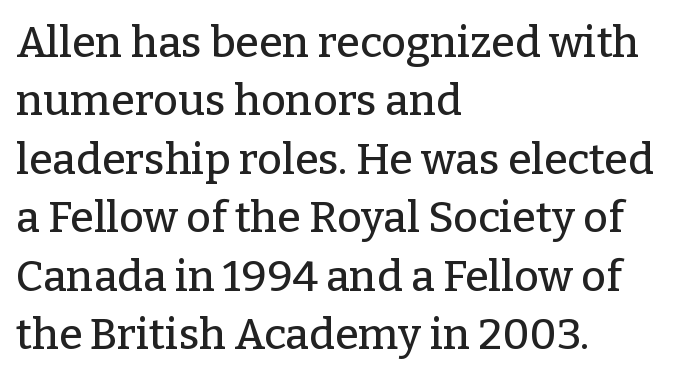
{"serif": "yes", "italic": "no", "width": "normal", "stroke_contrast": "low", "x_height": "medium", "monospaced": "no", "underline": "no", "align": "left", "line_spacing": "normal", "line_spacing_ratio": 1.36, "letter_spacing": "normal", "letter_spacing_em": 0.0, "glyph_px": 43}
